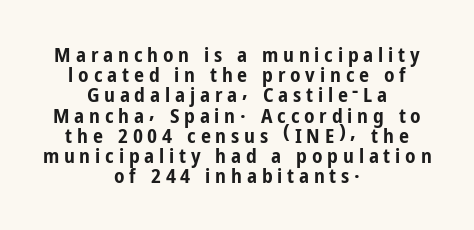
{"italic": "no", "bold": "yes", "underline": "no", "align": "center", "line_spacing": "tight", "line_spacing_ratio": 1.01, "letter_spacing": "wide", "letter_spacing_em": 0.24, "glyph_px": 20}
